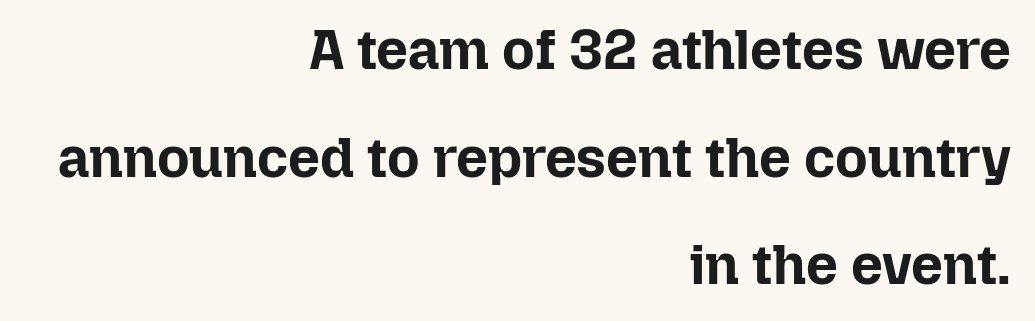
Q: Is the text bold? A: Yes.
Q: Is the text italic (slanted)? A: No, it is upright.
Q: Is the text underlined? A: No.
Q: How is the paragraph aligned? A: Right-aligned.
Q: Is the spacing between letters normal or unusually wide? A: Normal.
Q: Is the spacing between lines tight, normal or loose? A: Loose.
Q: Width (condensed, normal, or wide)? A: Normal.
Q: Stroke contrast? A: Low.
Q: x-height? A: Medium.
Q: Monospaced? A: No.
